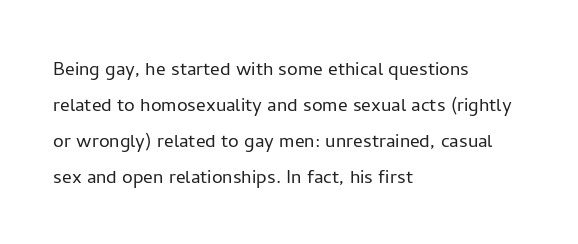
Q: Is the text bold? A: No.
Q: Is the text italic (slanted)? A: No, it is upright.
Q: Is the text underlined? A: No.
Q: How is the paragraph aligned? A: Left-aligned.
Q: Is the spacing between letters normal or unusually wide? A: Normal.
Q: Is the spacing between lines tight, normal or loose? A: Normal.
